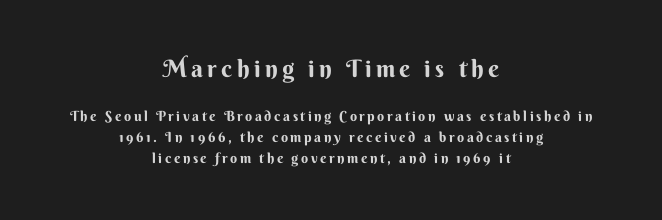
Bold? Absolutely — the strokes are thick and heavy. Anything drawn beneath the words? Only blank space. Reading down the column, the eye jumps a familiar distance to each next line. Each line is balanced around a shared central axis. If you drew a line through each stem, it would be perfectly vertical.
